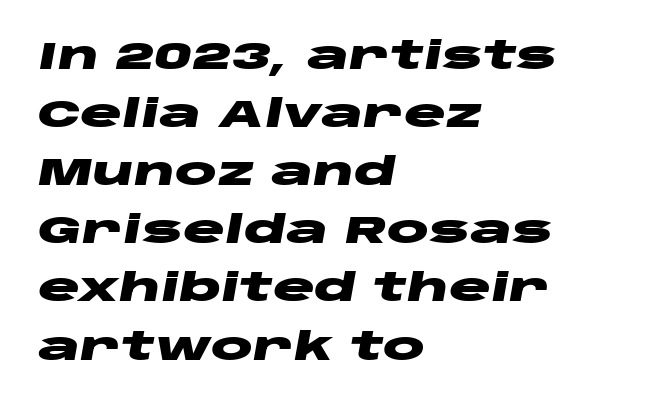
Spacing between characters is what you'd get straight out of the box. Short and long lines alike share a common starting point at left. Leading matches the norm, producing a regular column. The area under the type is left untouched. The sample has been set heavy, in full bold. Think of a printed novel: that variable character pitch is what you see here.
